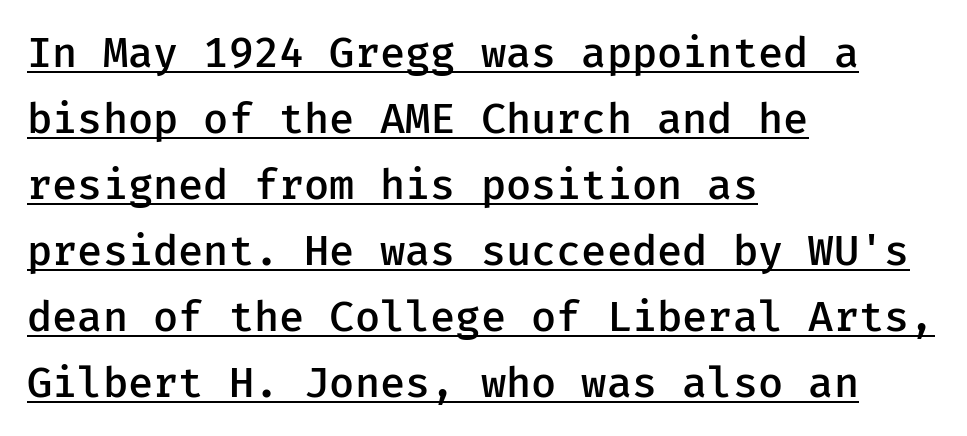
Q: Is the text bold? A: Semi-bold.
Q: Is the text italic (slanted)? A: No, it is upright.
Q: Is the typeface a serif or a sans-serif typeface? A: Sans-serif.
Q: Is the text underlined? A: Yes.
Q: How is the paragraph aligned? A: Left-aligned.
Q: Is the spacing between letters normal or unusually wide? A: Normal.
Q: Is the spacing between lines tight, normal or loose? A: Normal.
Q: Width (condensed, normal, or wide)? A: Normal.
Q: Stroke contrast? A: Low.
Q: x-height? A: Medium.
